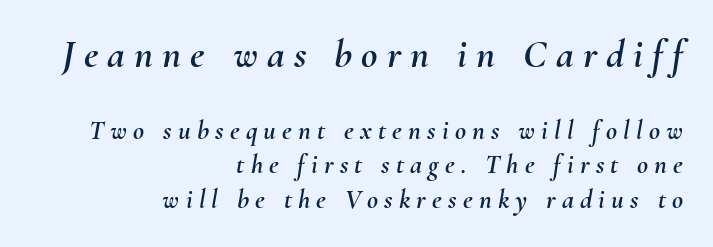
{"italic": "yes", "lean": "right", "slant_degrees": 10, "width": "normal", "stroke_contrast": "medium", "x_height": "small", "monospaced": "no", "underline": "no", "align": "right", "line_spacing": "normal", "line_spacing_ratio": 1.29, "letter_spacing": "wide", "letter_spacing_em": 0.23, "larger_block": "first", "size_ratio": 1.48, "glyph_px": 40}
